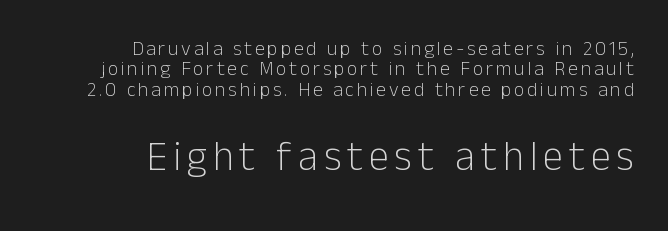
The image shows 41 px light sans-serif type, upright; set right-aligned, tight line spacing (1.02x), not underlined; the second (bottom) block is 2.05x larger; low stroke contrast and a medium x-height.
